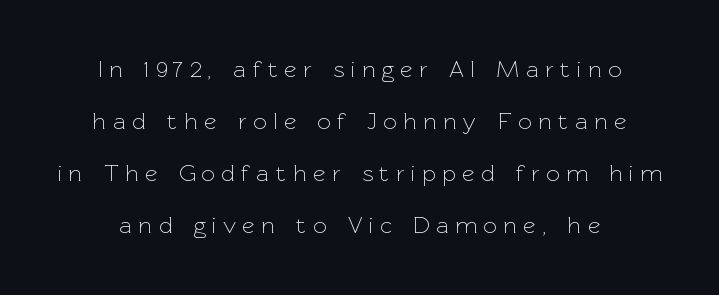
{"italic": "no", "bold": "no", "underline": "no", "line_spacing": "loose", "line_spacing_ratio": 2.17, "letter_spacing": "wide", "letter_spacing_em": 0.27, "glyph_px": 24}
